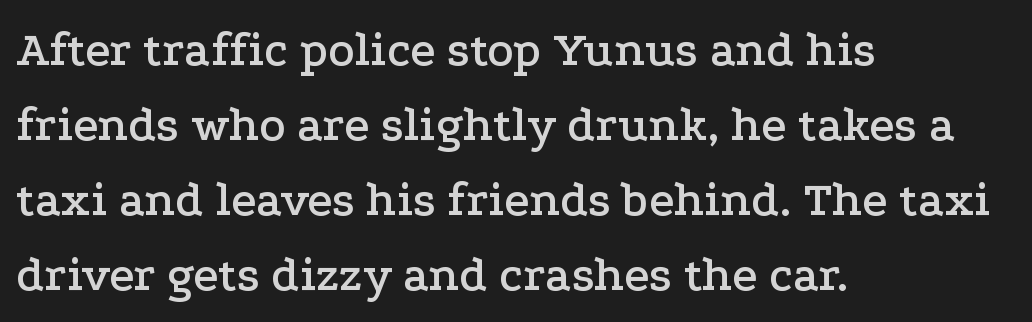
{"serif": "yes", "italic": "no", "width": "wide", "stroke_contrast": "low", "x_height": "medium", "monospaced": "no", "underline": "no", "align": "left", "line_spacing": "normal", "line_spacing_ratio": 1.53, "letter_spacing": "normal", "letter_spacing_em": 0.0, "glyph_px": 49}
